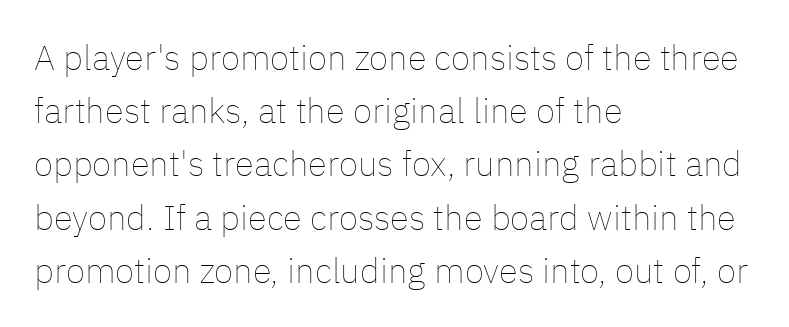
{"italic": "no", "bold": "no", "weight": "thin", "width": "normal", "stroke_contrast": "low", "x_height": "medium", "monospaced": "no", "underline": "no", "align": "left", "line_spacing": "normal", "line_spacing_ratio": 1.52, "letter_spacing": "normal", "letter_spacing_em": 0.0, "glyph_px": 35}
